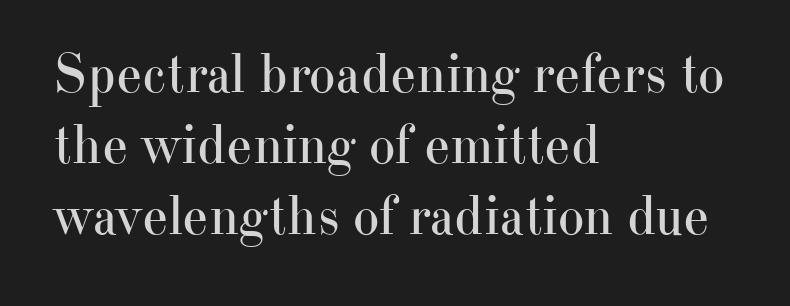
Underlining? Definitely not there. Spacing verdict: proportional, widths tailored to each character. Is the stroke heavy? The answer is a plain regular-or-lighter. The space between consecutive lines is moderate.
